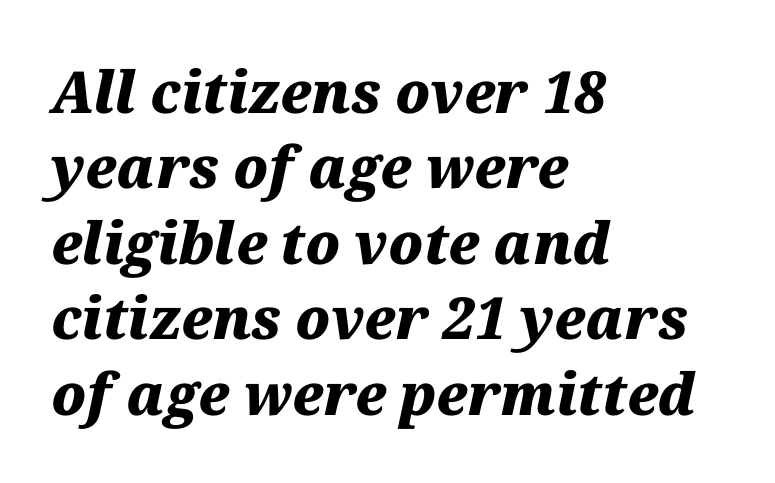
The image shows 58 px heavy type, italic (leaning right); set left-aligned, normal line spacing (1.3x), normal letter spacing, not underlined; medium stroke contrast and a medium x-height.
